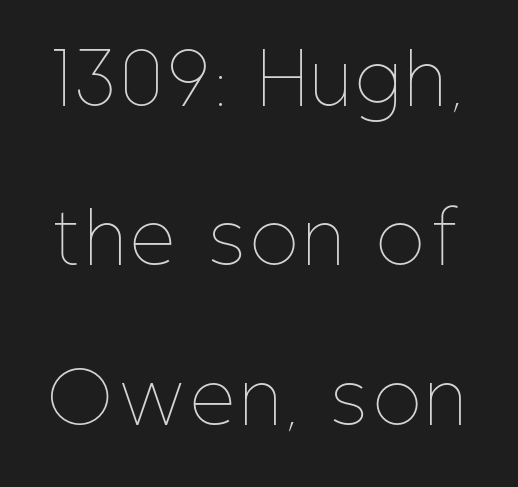
Baseline-to-baseline distance is far greater than the letter height. Any mark beneath the type? The region is blank. In terms of posture, this sample is upright. Varying glyph widths throughout — classic text-font behaviour.
